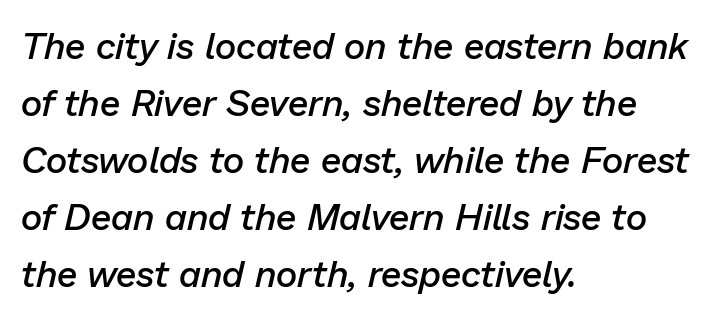
Horizontally, the lines are justified to the leading edge only. Caption: semibold face, moderately heavy strokes. Successive baselines arrive at the customary interval. The passage shown is typed in a proportional face where columns would drift. Descenders are the only things crossing below the line.
